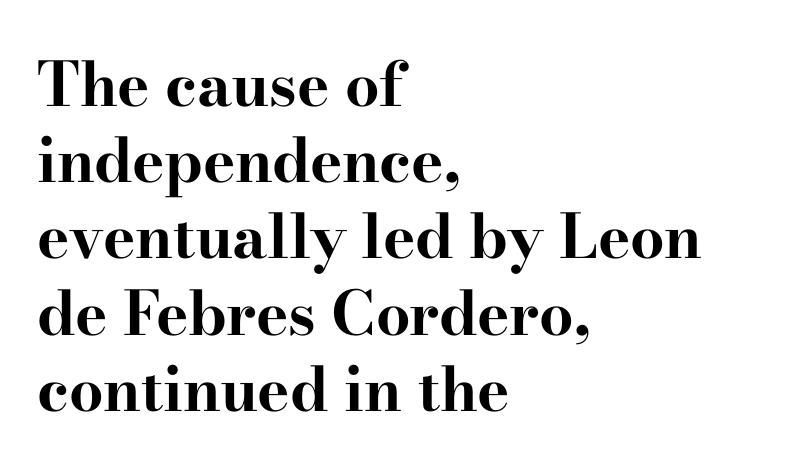
Q: Is the text bold? A: Yes.
Q: Is the text italic (slanted)? A: No, it is upright.
Q: Is the typeface a serif or a sans-serif typeface? A: Serif.
Q: Is the text underlined? A: No.
Q: How is the paragraph aligned? A: Left-aligned.
Q: Is the spacing between letters normal or unusually wide? A: Normal.
Q: Is the spacing between lines tight, normal or loose? A: Normal.
Q: Width (condensed, normal, or wide)? A: Wide.
Q: Stroke contrast? A: High.
Q: x-height? A: Small.
Q: Monospaced? A: No.
